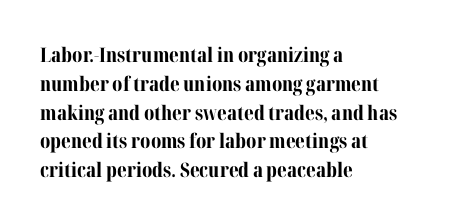
Q: Is the text bold? A: Yes.
Q: Is the text italic (slanted)? A: No, it is upright.
Q: Is the text underlined? A: No.
Q: How is the paragraph aligned? A: Left-aligned.
Q: Is the spacing between letters normal or unusually wide? A: Normal.
Q: Is the spacing between lines tight, normal or loose? A: Normal.
